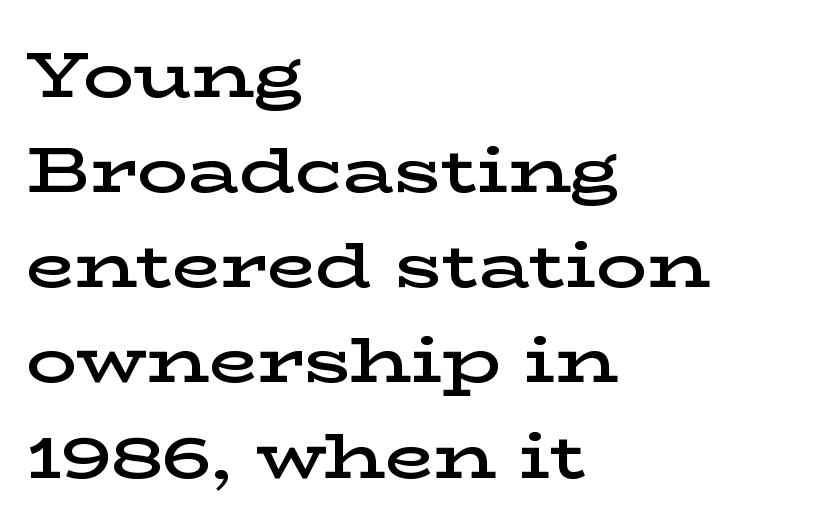
Words appear dense and cohesive because spacing is normal. Line beginnings align vertically; line endings do not. Its strokes are somewhat broadened, the hallmark of semibold type. Varying glyph widths throughout — classic text-font behaviour. Italic? Not at all — the glyphs are vertical.
